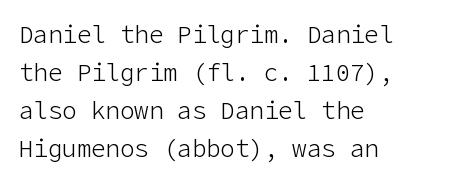
The image shows 24 px text type, upright; set left-aligned, normal line spacing (1.58x), normal letter spacing, not underlined.
